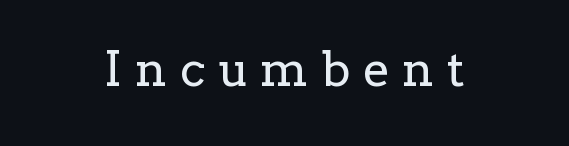
Lines of text with bare space underneath. The line texture is sparse and dotted thanks to wide tracking. The rendering uses natural spacing where letterforms have individual widths. Observe the serifs anchoring each vertical stroke in this sample. This is the regular roman posture of the typeface. Caption: face not bold, strokes unweighted.
